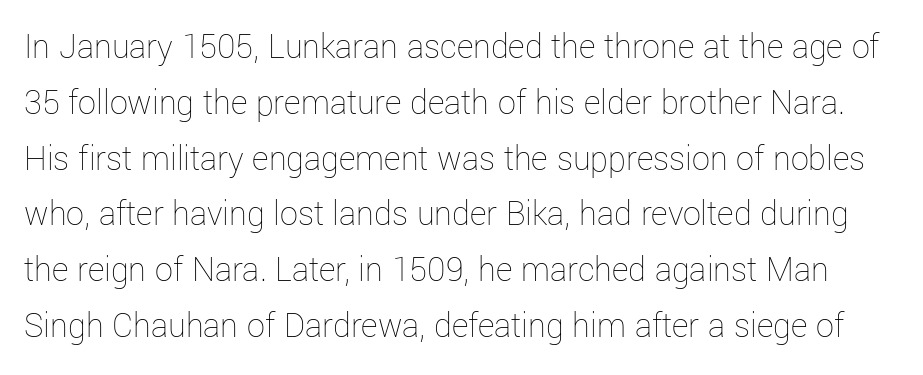
Q: Is the text bold? A: No.
Q: Is the text italic (slanted)? A: No, it is upright.
Q: Is the text underlined? A: No.
Q: Is the spacing between letters normal or unusually wide? A: Normal.
Q: Is the spacing between lines tight, normal or loose? A: Normal.
Q: Width (condensed, normal, or wide)? A: Normal.
Q: Stroke contrast? A: Low.
Q: x-height? A: Medium.
Q: Monospaced? A: No.
